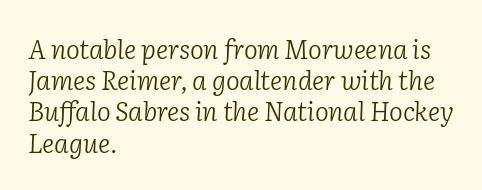
Q: Is the text bold? A: No.
Q: Is the text italic (slanted)? A: Yes, it leans right by about 2 degrees.
Q: Is the text underlined? A: No.
Q: How is the paragraph aligned? A: Left-aligned.
Q: Is the spacing between letters normal or unusually wide? A: Normal.
